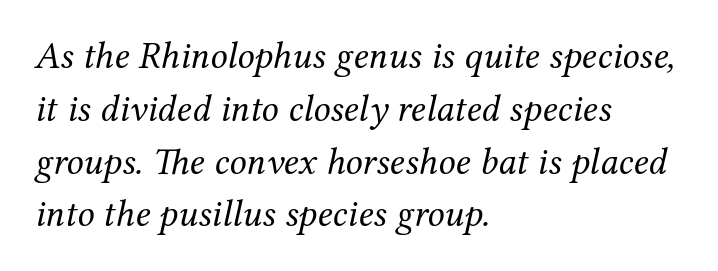
{"serif": "yes", "italic": "yes", "lean": "right", "slant_degrees": 12, "bold": "no", "weight": "regular", "width": "normal", "stroke_contrast": "medium", "x_height": "medium", "monospaced": "no", "underline": "no", "align": "left", "line_spacing": "normal", "line_spacing_ratio": 1.39, "letter_spacing": "normal", "letter_spacing_em": 0.0, "glyph_px": 38}
